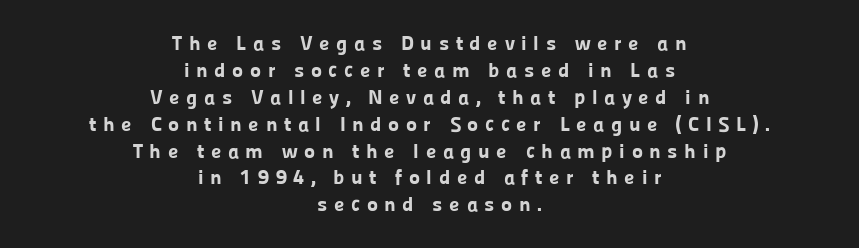
The image shows 21 px bold type, upright; set centered, normal line spacing (1.28x), unusually wide letter spacing (+0.31 em), not underlined.
